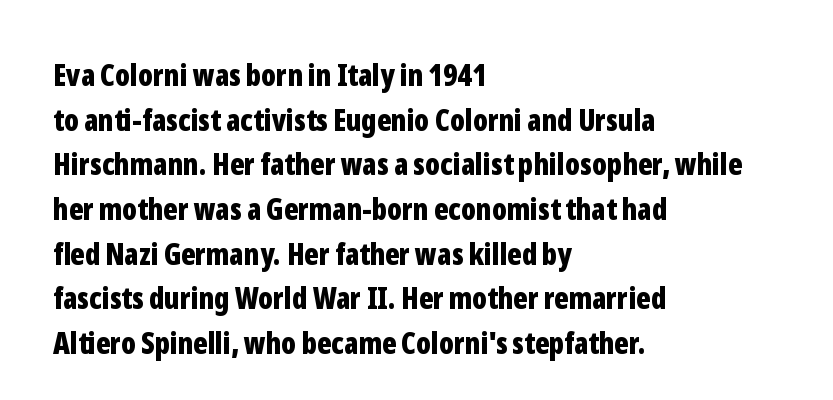
Type style note: lacks serifs. A typesetter would call this proportional, since set widths differ per character. Designer's note — italics off, roman on. Weight check: bold — yes, fully. This sample keeps an unexceptional amount of space between lines.
